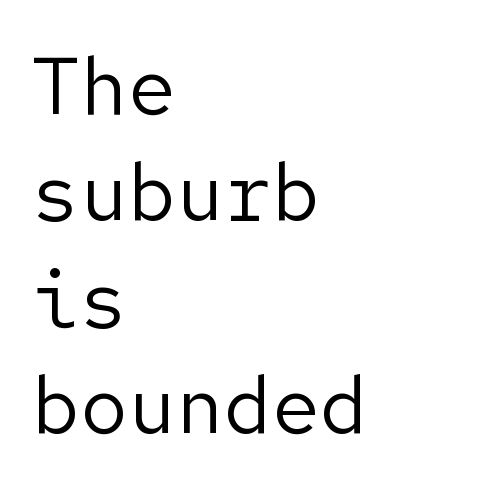
{"serif": "no", "italic": "no", "bold": "no", "weight": "regular", "width": "normal", "stroke_contrast": "low", "x_height": "medium", "underline": "no", "align": "left", "line_spacing": "normal", "line_spacing_ratio": 1.33, "letter_spacing": "normal", "letter_spacing_em": 0.0, "glyph_px": 80}
